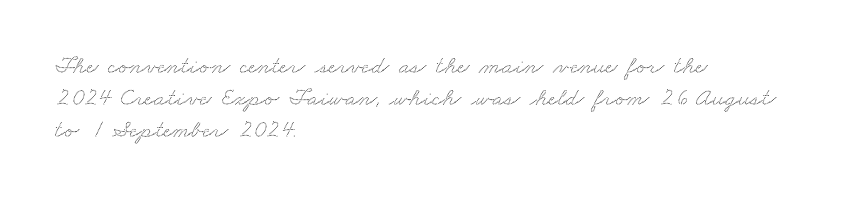
What stands out about the letter spacing? Nothing — it is the standard amount. Each row of text sits above clean, open space. Line beginnings align vertically; line endings do not. The leading is moderate, giving the passage an even texture.
